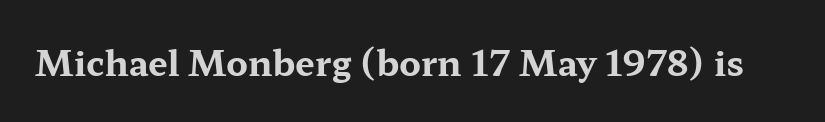
These lines are composed in type with serifs. Weight check: bold — yes, fully. Italic? Not at all — the glyphs are vertical. Does extra space separate the letters? No, they use regular spacing.
